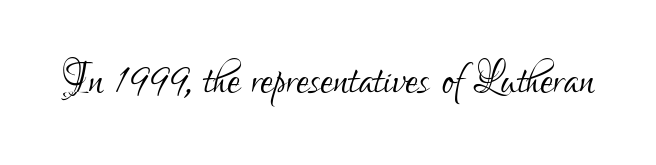
Q: Is the text bold? A: No.
Q: Is the text italic (slanted)? A: Yes.
Q: Is the typeface a serif or a sans-serif typeface? A: Sans-serif.
Q: Is the text underlined? A: No.
Q: Is the spacing between letters normal or unusually wide? A: Normal.
Q: Width (condensed, normal, or wide)? A: Condensed.
Q: Stroke contrast? A: Low.
Q: x-height? A: Small.
Q: Monospaced? A: No.
